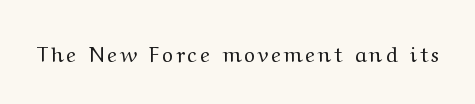
Nope, not italic — everything's standing straight. Weight: regular or lighter. This rendering features lettering with no underline.
